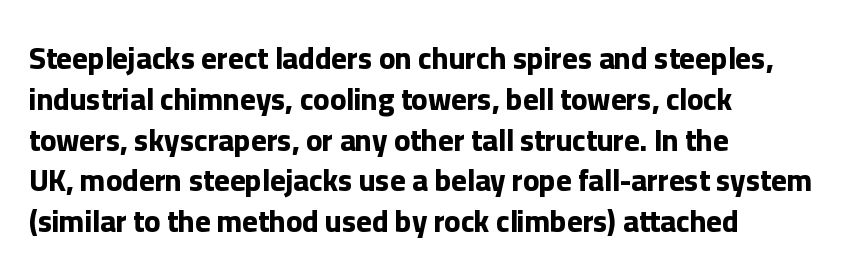
{"serif": "no", "italic": "no", "bold": "yes", "weight": "bold", "width": "normal", "stroke_contrast": "low", "x_height": "medium", "monospaced": "no", "underline": "no", "align": "left", "line_spacing": "normal", "line_spacing_ratio": 1.36, "letter_spacing": "normal", "letter_spacing_em": 0.0, "glyph_px": 30}
